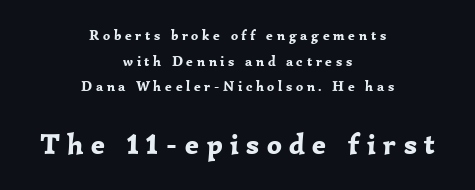
The image shows 29 px bold serif type, upright; set centered, line spacing 1.83x, unusually wide letter spacing (+0.26 em), not underlined; the second (bottom) block is 2.07x larger; low stroke contrast and a medium x-height.
